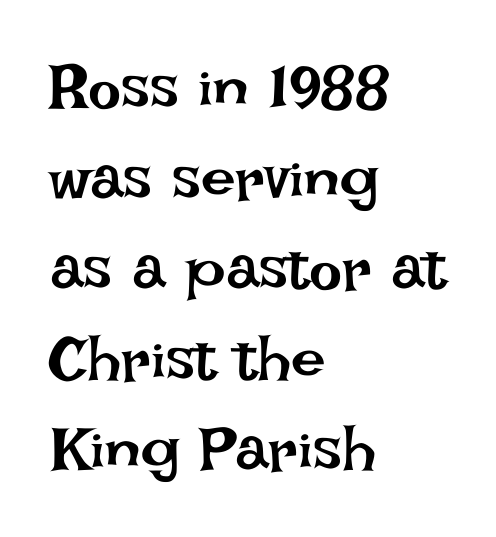
Stems here are at most as thick as an everyday book face. Look at the tracking — it's just the regular setting, nothing added. Do the characters align in a grid? No, the font is proportional. The space between consecutive lines is moderate.
